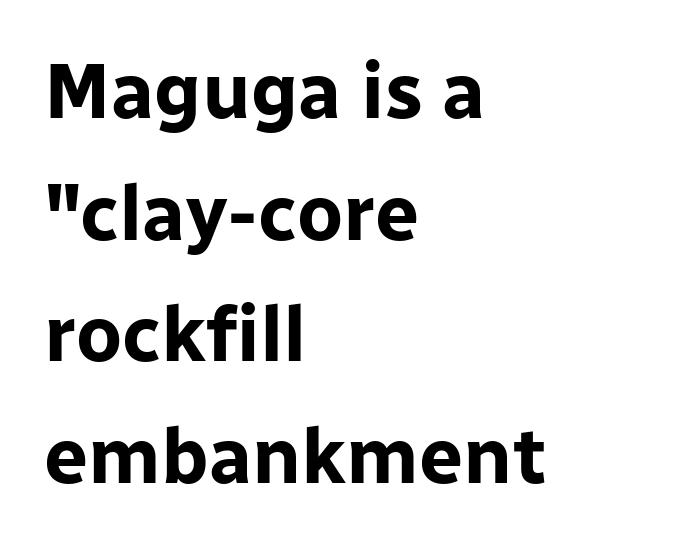
These lines sit exactly where default settings would place them. Check where the strokes stop: nothing finishes them off — pure sans. The words here are not underlined. Every stem runs plumb, perpendicular to the baseline. Looks like regular typesetting: each glyph gets only the width it needs. Teacher's note: observe the even left margin — that is flush-left alignment.
